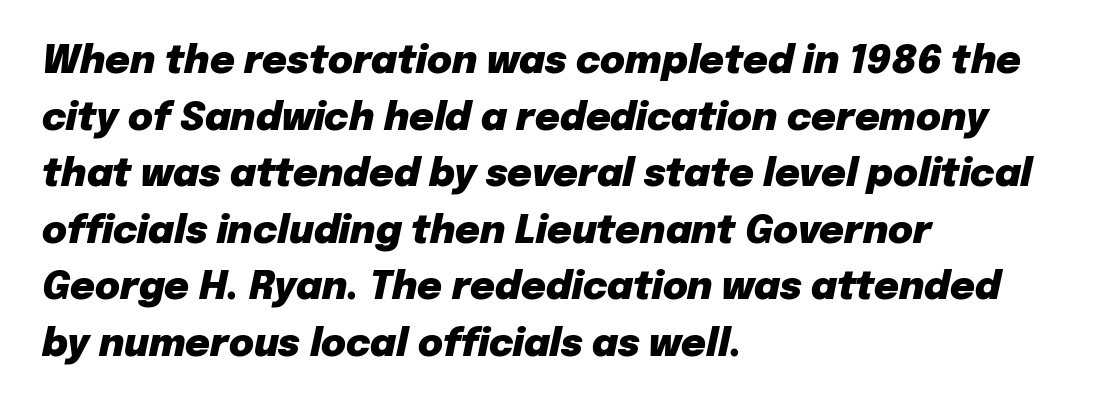
{"italic": "yes", "lean": "right", "slant_degrees": 12, "bold": "yes", "weight": "heavy", "width": "normal", "stroke_contrast": "low", "x_height": "medium", "monospaced": "no", "underline": "no", "align": "left", "line_spacing": "normal", "line_spacing_ratio": 1.49, "letter_spacing": "normal", "letter_spacing_em": 0.0, "glyph_px": 38}
